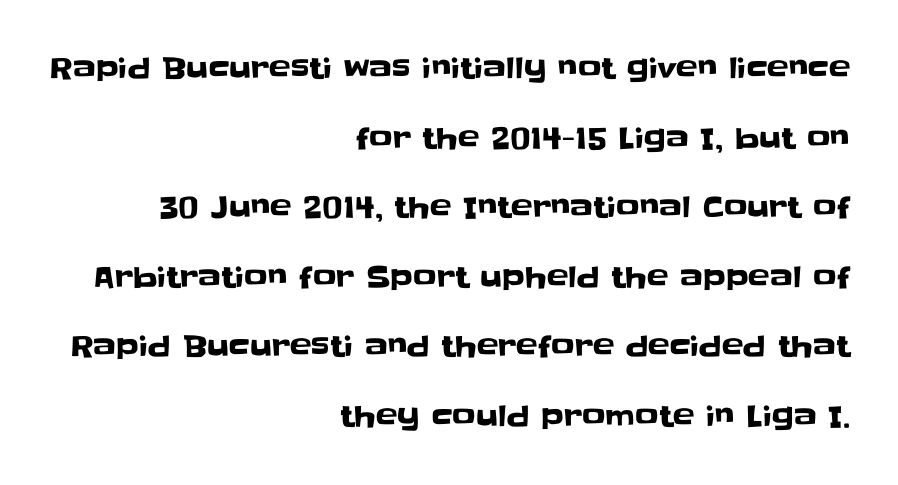
Q: Is the text italic (slanted)? A: No, it is upright.
Q: Is the typeface a serif or a sans-serif typeface? A: Sans-serif.
Q: Is the text underlined? A: No.
Q: How is the paragraph aligned? A: Right-aligned.
Q: Is the spacing between letters normal or unusually wide? A: Normal.
Q: Is the spacing between lines tight, normal or loose? A: Loose.
Q: Width (condensed, normal, or wide)? A: Normal.
Q: Stroke contrast? A: Low.
Q: x-height? A: Large.
Q: Monospaced? A: No.
